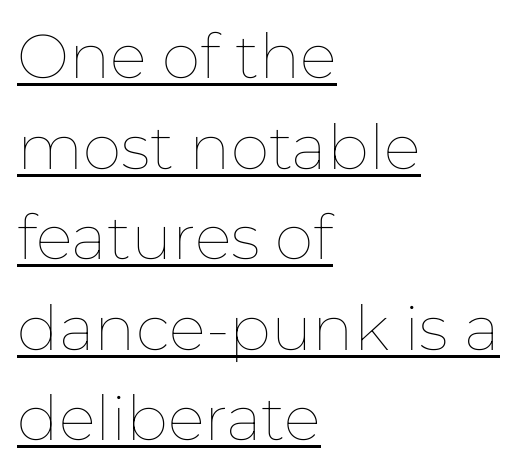
Q: Is the text bold? A: No.
Q: Is the text italic (slanted)? A: No, it is upright.
Q: Is the text underlined? A: Yes.
Q: How is the paragraph aligned? A: Left-aligned.
Q: Is the spacing between letters normal or unusually wide? A: Normal.
Q: Is the spacing between lines tight, normal or loose? A: Normal.
Q: Width (condensed, normal, or wide)? A: Normal.
Q: Stroke contrast? A: Low.
Q: x-height? A: Medium.
Q: Monospaced? A: No.
